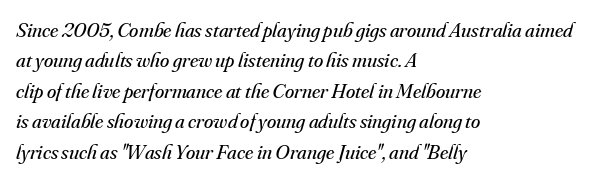
{"italic": "yes", "lean": "right", "slant_degrees": 16, "bold": "no", "underline": "no", "align": "left", "line_spacing": "normal", "line_spacing_ratio": 1.45, "letter_spacing": "normal", "letter_spacing_em": 0.0, "glyph_px": 21}
